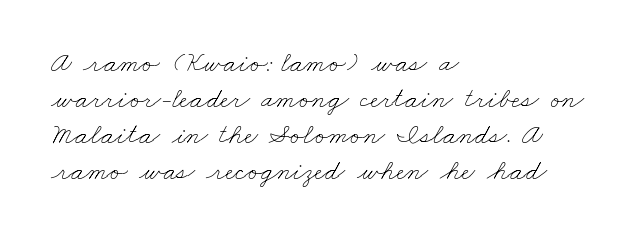
Only glyphs here, with clear space below each row. Where is the straight margin? On the left. Letters have the restrained weight of plain body copy at most. What stands out about the letter spacing? Nothing — it is the standard amount. The passage shown is typed in a proportional face where columns would drift.
